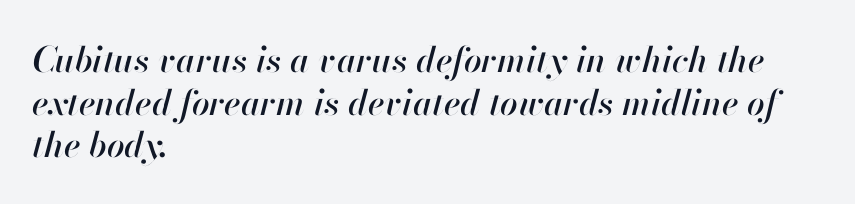
Q: Is the text italic (slanted)? A: Yes, it leans right by about 13 degrees.
Q: Is the text underlined? A: No.
Q: How is the paragraph aligned? A: Left-aligned.
Q: Is the spacing between letters normal or unusually wide? A: Normal.
Q: Width (condensed, normal, or wide)? A: Normal.
Q: Stroke contrast? A: High.
Q: x-height? A: Small.
Q: Monospaced? A: No.
